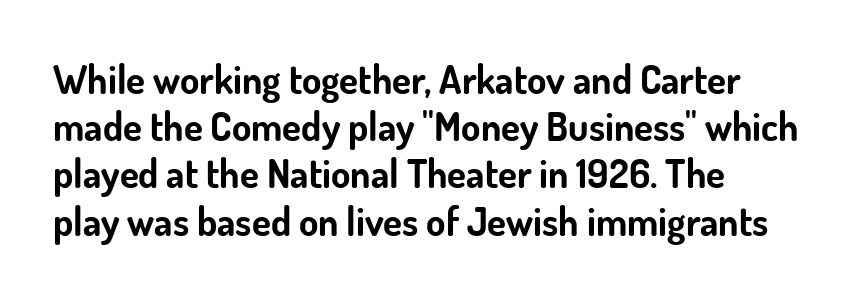
Heavy-handed strokes throughout: this text is bold. The face used here is a sans, in the tradition of grotesques and geometrics. These lines stack with their left ends in a neat column. The specimen omits any rule beneath the text block's lines. Style check: upright.
